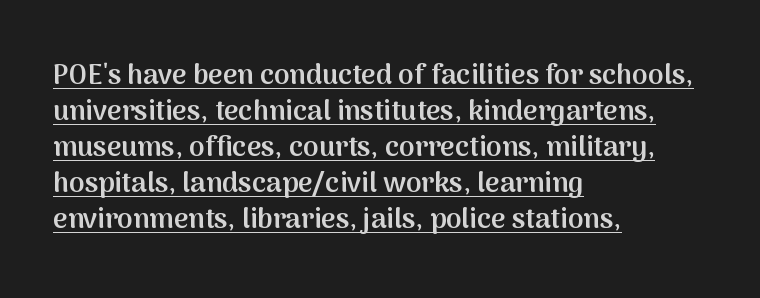
The image shows 28 px semibold sans-serif type, upright; set left-aligned, normal line spacing (1.29x), normal letter spacing, underlined; medium stroke contrast and a medium x-height.
